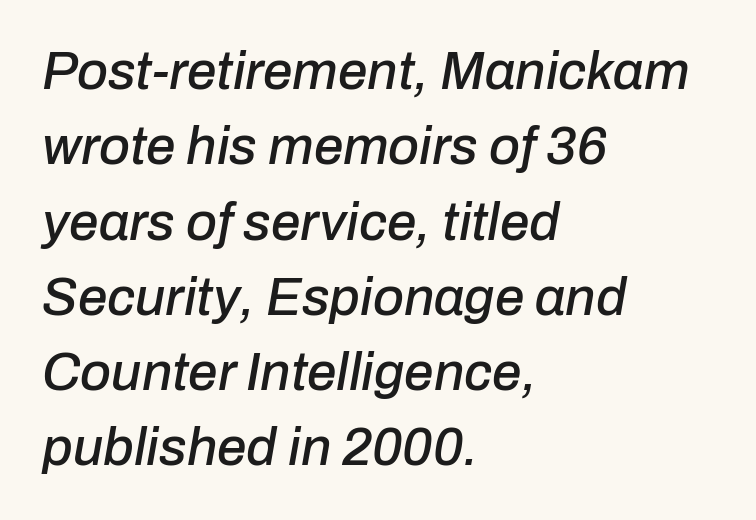
Q: Is the text italic (slanted)? A: Yes, it leans right by about 10 degrees.
Q: Is the text underlined? A: No.
Q: How is the paragraph aligned? A: Left-aligned.
Q: Is the spacing between letters normal or unusually wide? A: Normal.
Q: Is the spacing between lines tight, normal or loose? A: Normal.
Q: Width (condensed, normal, or wide)? A: Normal.
Q: Stroke contrast? A: Low.
Q: x-height? A: Medium.
Q: Monospaced? A: No.
